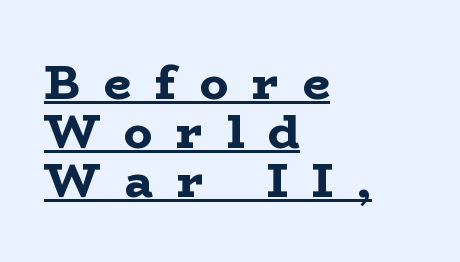
The image shows 48 px bold, wide serif type, upright; set left-aligned, tight line spacing (1.02x), unusually wide letter spacing (+0.49 em), underlined; low stroke contrast and a medium x-height.
